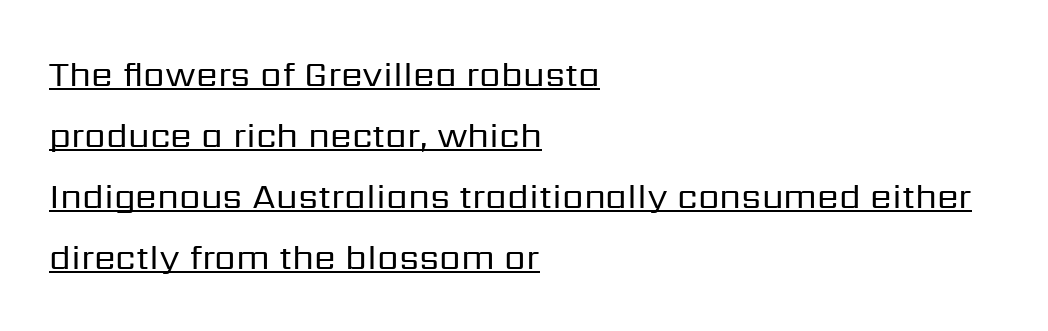
{"serif": "no", "italic": "no", "bold": "no", "weight": "regular", "width": "normal", "stroke_contrast": "low", "x_height": "medium", "monospaced": "no", "underline": "yes", "align": "left", "line_spacing_ratio": 1.74, "letter_spacing": "normal", "letter_spacing_em": 0.0, "glyph_px": 35}
